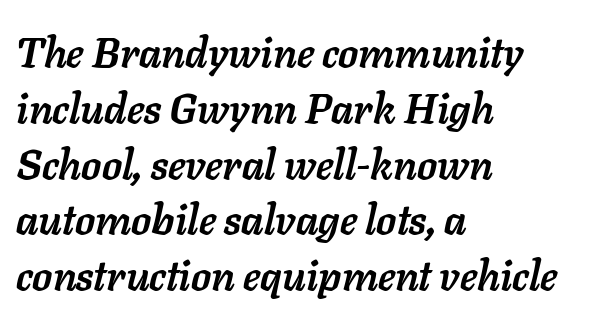
The glyphs have the mass of a bold cut. In CSS terms this would be text-align: left. Nobody touched the tracking dial on this one. Italic? Definitely — the glyphs are oblique. Here the designer chose a conventional face with non-uniform glyph widths.
